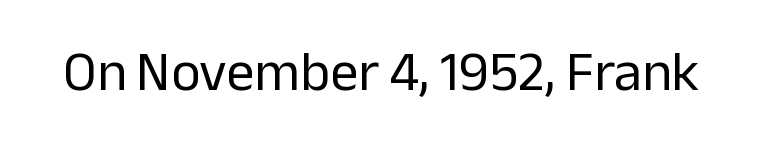
The image shows 56 px regular-weight sans-serif type, upright; set normal letter spacing, not underlined; low stroke contrast and a medium x-height.
